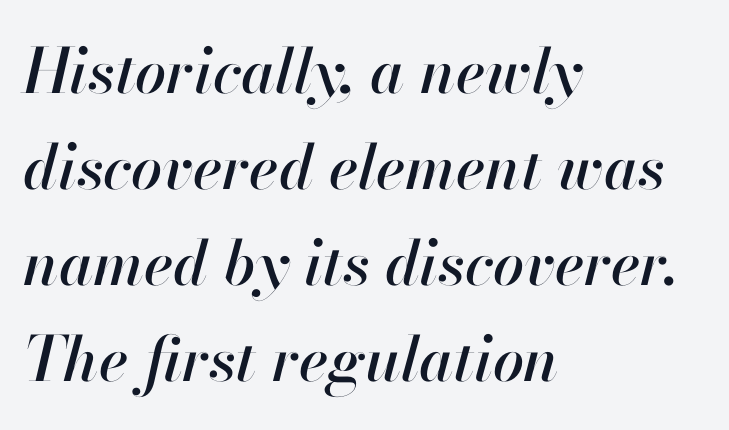
The image shows 62 px text type, italic (leaning right); set left-aligned, normal line spacing (1.55x), normal letter spacing, not underlined; high stroke contrast and a small x-height.
